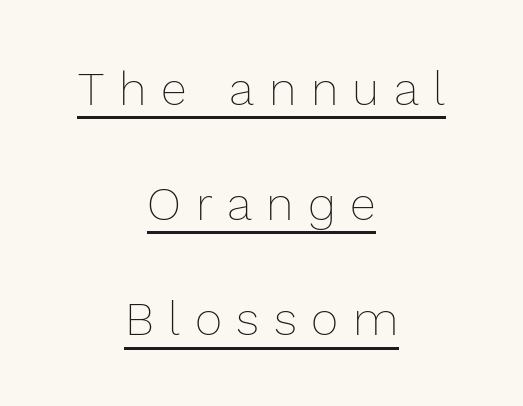
The letters look calm and open, with moderate or lighter stems. The setting favours the middle, as headings and verse often do. Is there an underline? Yes — a line sits under the letters. Each letter keeps its own natural width here, so spacing adapts to shape. Tracking here is generous; glyphs stand well apart from one another.
